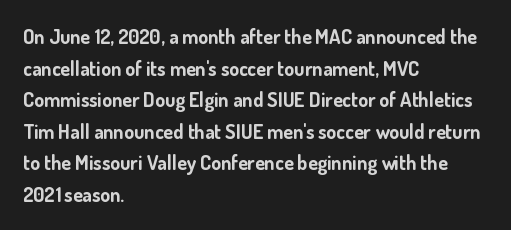
Q: Is the text bold? A: Yes.
Q: Is the text italic (slanted)? A: No, it is upright.
Q: Is the text underlined? A: No.
Q: How is the paragraph aligned? A: Left-aligned.
Q: Is the spacing between letters normal or unusually wide? A: Normal.
Q: Is the spacing between lines tight, normal or loose? A: Normal.
